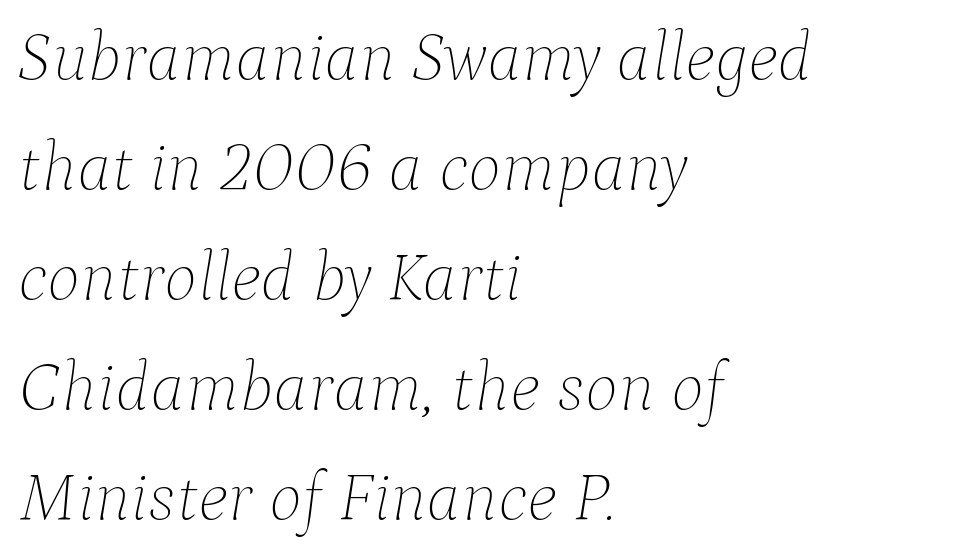
{"italic": "yes", "lean": "right", "slant_degrees": 9, "bold": "no", "weight": "thin", "width": "normal", "stroke_contrast": "low", "x_height": "medium", "monospaced": "no", "underline": "no", "align": "left", "line_spacing": "normal", "line_spacing_ratio": 1.57, "letter_spacing": "normal", "letter_spacing_em": 0.0, "glyph_px": 70}
